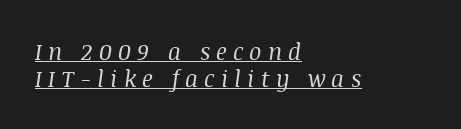
If you drew a ruler down the left edge, every line would touch it. The whole block is typeset with a tilt. Letter spacing: wide. Each line of the rendering has a horizontal stroke beneath the glyphs.
